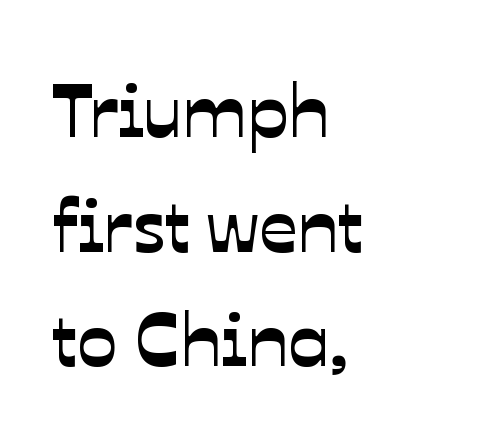
Q: Is the typeface a serif or a sans-serif typeface? A: Sans-serif.
Q: Is the text underlined? A: No.
Q: How is the paragraph aligned? A: Left-aligned.
Q: Is the spacing between letters normal or unusually wide? A: Normal.
Q: Is the spacing between lines tight, normal or loose? A: Normal.
Q: Width (condensed, normal, or wide)? A: Normal.
Q: Stroke contrast? A: Low.
Q: x-height? A: Medium.
Q: Monospaced? A: No.
